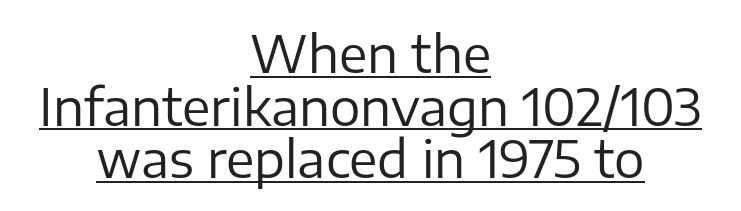
Q: Is the text bold? A: No.
Q: Is the text italic (slanted)? A: No, it is upright.
Q: Is the typeface a serif or a sans-serif typeface? A: Sans-serif.
Q: Is the text underlined? A: Yes.
Q: How is the paragraph aligned? A: Centered.
Q: Is the spacing between letters normal or unusually wide? A: Normal.
Q: Is the spacing between lines tight, normal or loose? A: Tight.
Q: Width (condensed, normal, or wide)? A: Normal.
Q: Stroke contrast? A: Low.
Q: x-height? A: Medium.
Q: Monospaced? A: No.
